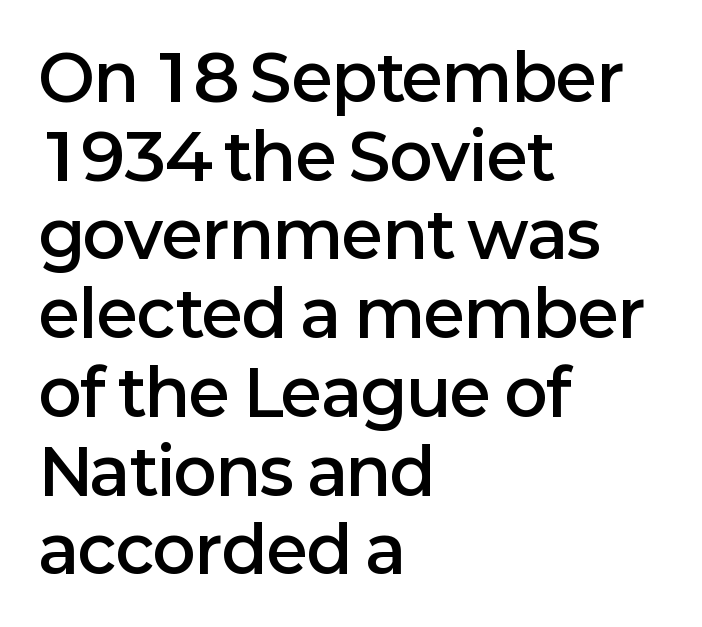
The image shows 64 px semibold sans-serif type, upright; set left-aligned, line spacing 1.23x, normal letter spacing, not underlined; low stroke contrast and a medium x-height.
